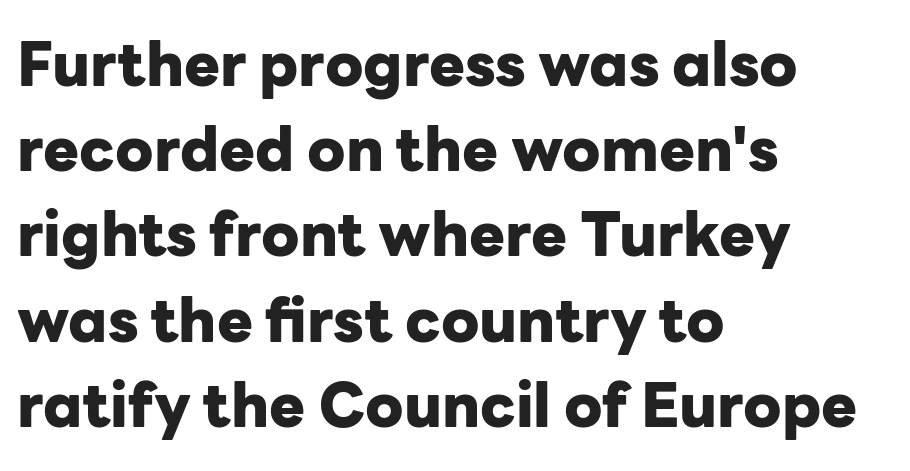
These lines stack with their left ends in a neat column. This sample uses an upright cut, with every glyph sitting square on the baseline. The typeface chosen for these lines omits serifs. The gaps between neighbouring characters are ordinary and unremarkable. Regarding leading, the lines here are spaced in the standard way.
